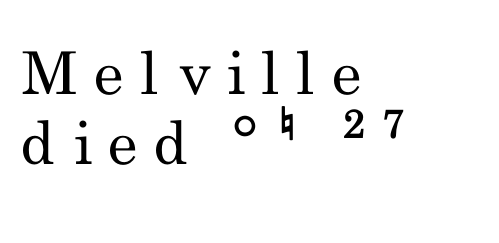
Here the designer chose a conventional face with non-uniform glyph widths. The letters carry no serifs — their stems end cleanly without finishing strokes. This sample is left-justified, so line endings fall wherever the words run out. Rule under the text: the space is simply empty. A light-to-regular cut is what we see here.
